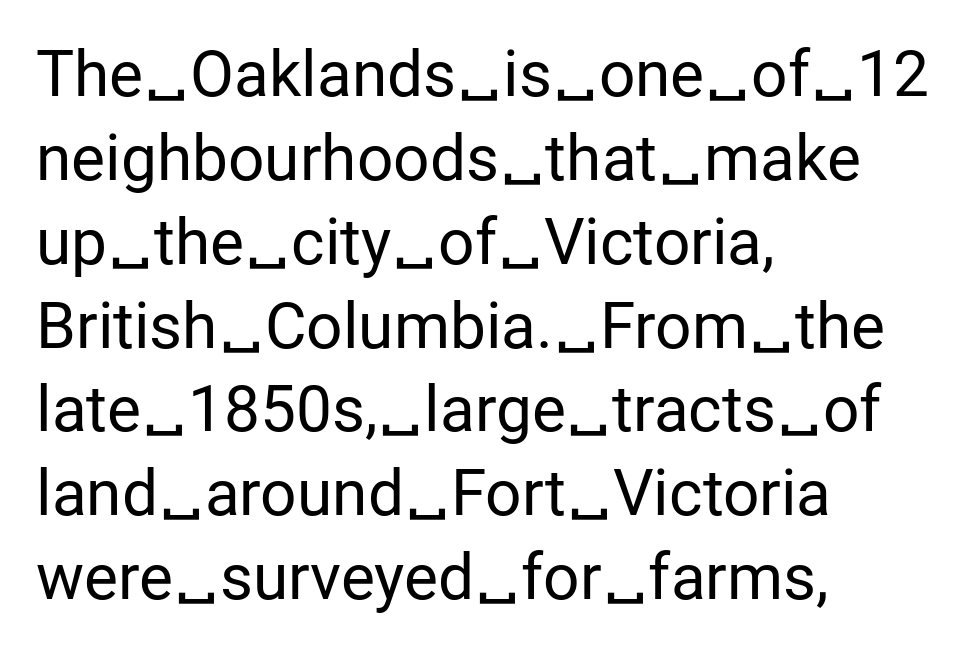
Q: Is the text bold? A: No.
Q: Is the text italic (slanted)? A: No, it is upright.
Q: Is the typeface a serif or a sans-serif typeface? A: Sans-serif.
Q: Is the text underlined? A: No.
Q: How is the paragraph aligned? A: Left-aligned.
Q: Is the spacing between letters normal or unusually wide? A: Normal.
Q: Is the spacing between lines tight, normal or loose? A: Normal.
Q: Width (condensed, normal, or wide)? A: Normal.
Q: Stroke contrast? A: Low.
Q: x-height? A: Medium.
Q: Monospaced? A: No.
